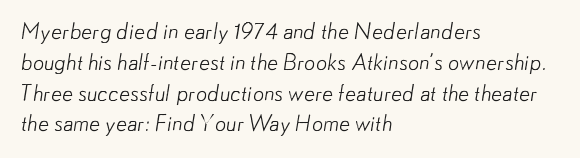
The image shows 22 px text type; set left-aligned, normal line spacing (1.4x), normal letter spacing, not underlined.
